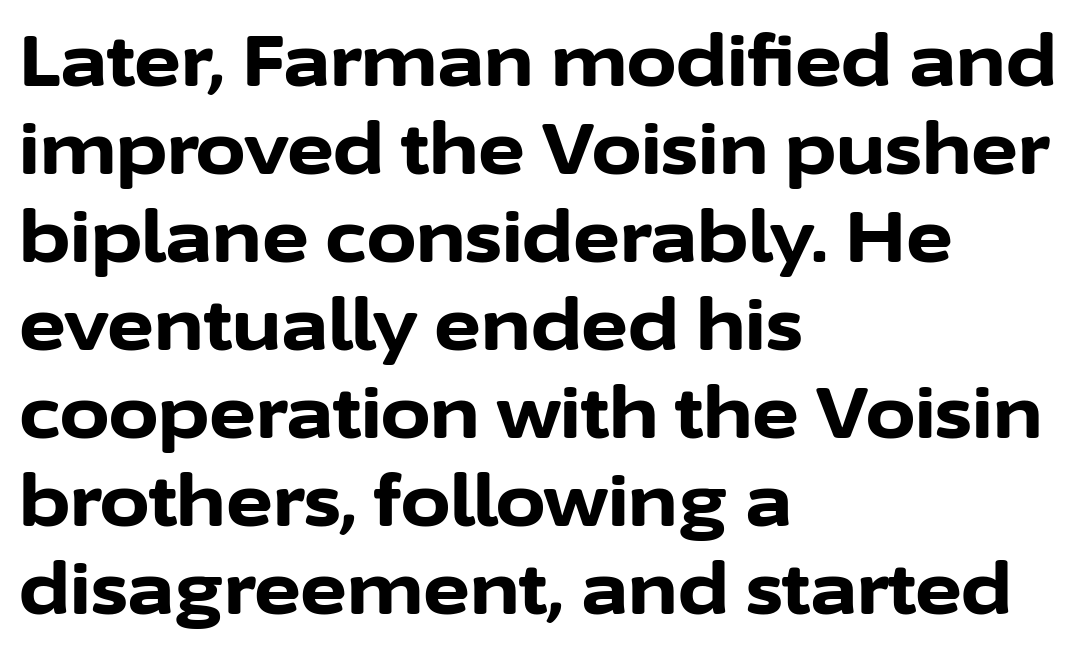
{"serif": "no", "italic": "no", "bold": "yes", "weight": "bold", "width": "normal", "stroke_contrast": "low", "x_height": "medium", "monospaced": "no", "underline": "no", "align": "left", "line_spacing_ratio": 1.24, "letter_spacing": "normal", "letter_spacing_em": 0.0, "glyph_px": 71}
